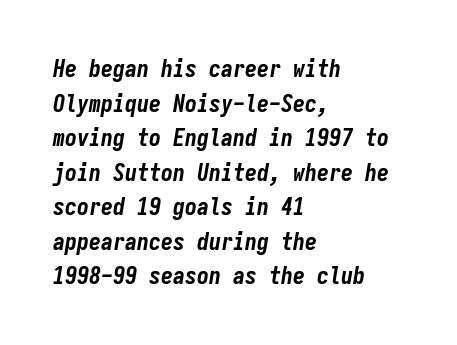
Q: Is the text bold? A: Yes.
Q: Is the text italic (slanted)? A: Yes, it leans right by about 9 degrees.
Q: Is the text underlined? A: No.
Q: How is the paragraph aligned? A: Left-aligned.
Q: Is the spacing between letters normal or unusually wide? A: Normal.
Q: Is the spacing between lines tight, normal or loose? A: Normal.
